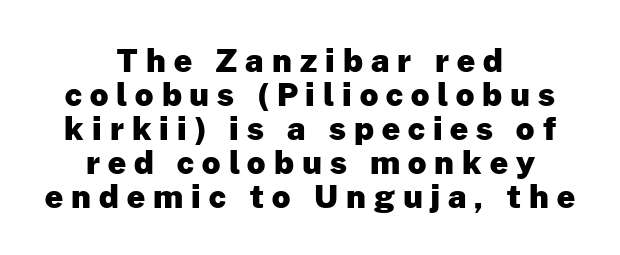
Q: Is the text bold? A: Yes.
Q: Is the text italic (slanted)? A: No, it is upright.
Q: Is the typeface a serif or a sans-serif typeface? A: Sans-serif.
Q: Is the text underlined? A: No.
Q: How is the paragraph aligned? A: Centered.
Q: Is the spacing between letters normal or unusually wide? A: Unusually wide.
Q: Is the spacing between lines tight, normal or loose? A: Tight.
Q: Width (condensed, normal, or wide)? A: Normal.
Q: Stroke contrast? A: Low.
Q: x-height? A: Medium.
Q: Monospaced? A: No.
